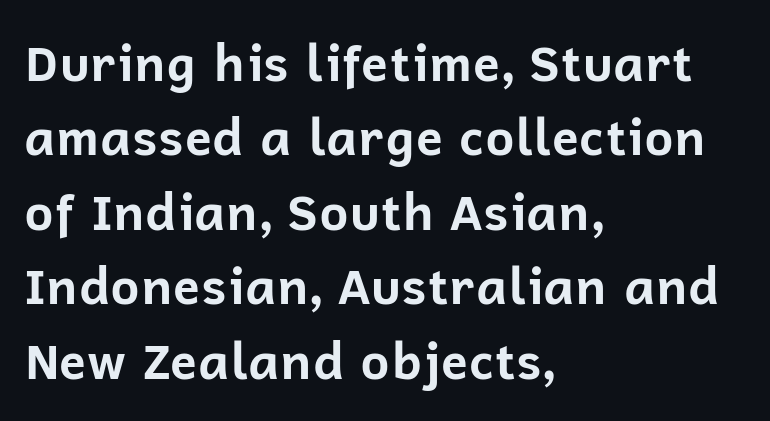
The image shows 50 px bold sans-serif type, upright; set left-aligned, normal line spacing (1.49x), normal letter spacing, not underlined; low stroke contrast and a medium x-height.
